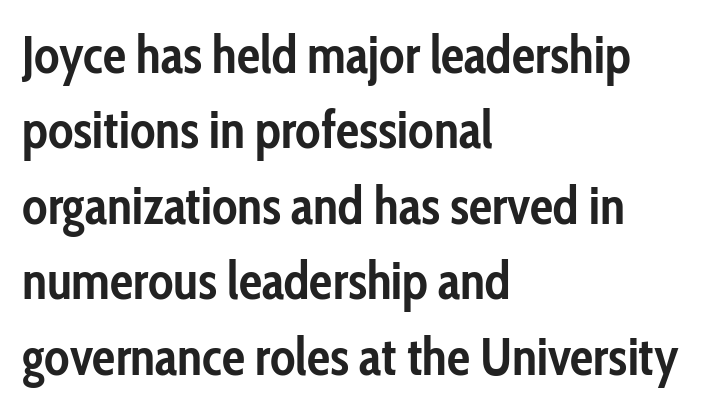
Q: Is the text bold? A: Yes.
Q: Is the text italic (slanted)? A: No, it is upright.
Q: Is the typeface a serif or a sans-serif typeface? A: Sans-serif.
Q: Is the text underlined? A: No.
Q: How is the paragraph aligned? A: Left-aligned.
Q: Is the spacing between letters normal or unusually wide? A: Normal.
Q: Is the spacing between lines tight, normal or loose? A: Normal.
Q: Width (condensed, normal, or wide)? A: Condensed.
Q: Stroke contrast? A: Low.
Q: x-height? A: Medium.
Q: Monospaced? A: No.
